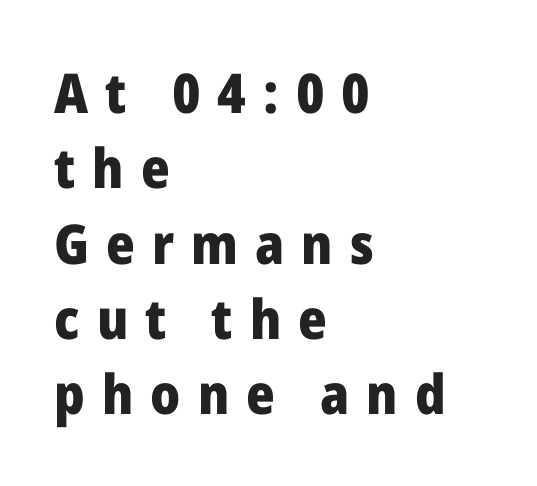
Q: Is the text bold? A: Yes.
Q: Is the text italic (slanted)? A: No, it is upright.
Q: Is the typeface a serif or a sans-serif typeface? A: Sans-serif.
Q: Is the text underlined? A: No.
Q: How is the paragraph aligned? A: Left-aligned.
Q: Is the spacing between letters normal or unusually wide? A: Unusually wide.
Q: Is the spacing between lines tight, normal or loose? A: Normal.
Q: Width (condensed, normal, or wide)? A: Normal.
Q: Stroke contrast? A: Low.
Q: x-height? A: Medium.
Q: Monospaced? A: No.
